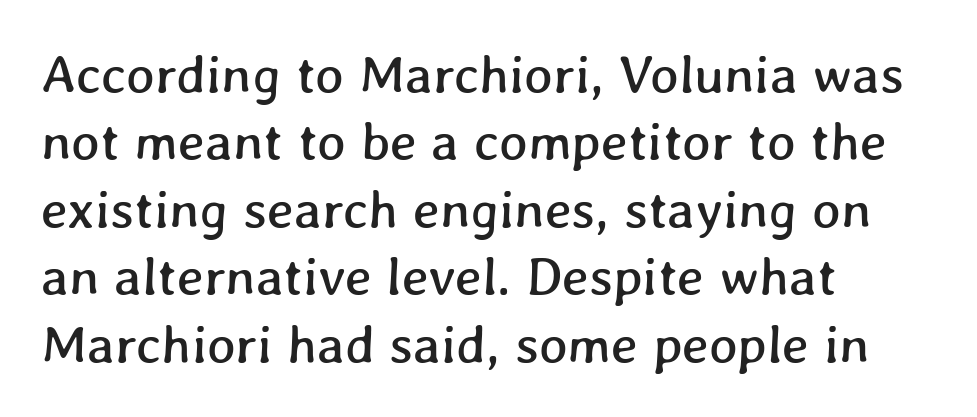
{"width": "normal", "stroke_contrast": "low", "x_height": "medium", "monospaced": "no", "underline": "no", "align": "left", "line_spacing": "normal", "line_spacing_ratio": 1.25, "letter_spacing": "normal", "letter_spacing_em": 0.0, "glyph_px": 54}
